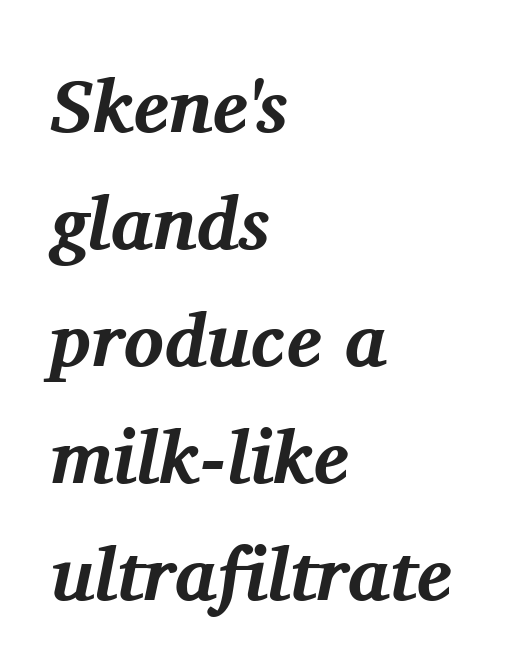
Caption: standard tracking, unaltered. As a designer I'd log this as weight 700, bold. Slant detected: the letters are inclined. A normal amount of white space separates one row of letters from the next. The text was rendered using a seriffed face with decorative stroke endings. The passage shown is not underscored anywhere.
